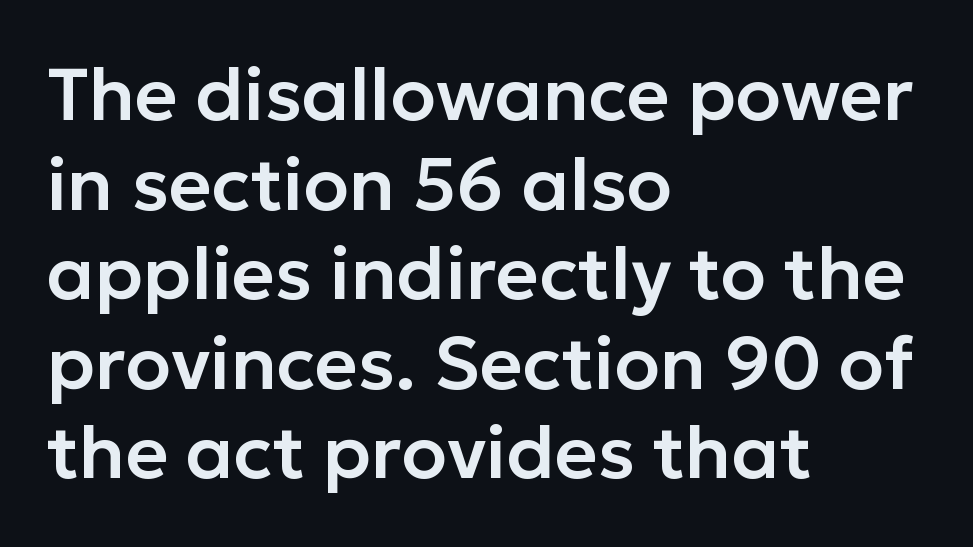
Does the type have serifs? No, each stem ends abruptly. Unmarked baselines from the first word to the last. Each line starts at the same left margin while the right side varies. Does the lettering tilt? It doesn't — this is upright. This sample has the flowing, uneven cadence of proportional lettering.
